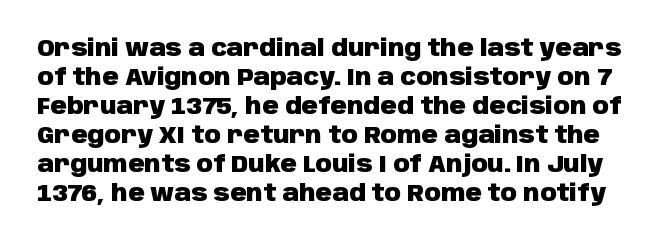
Q: Is the text bold? A: Yes.
Q: Is the text italic (slanted)? A: No, it is upright.
Q: Is the text underlined? A: No.
Q: Is the spacing between letters normal or unusually wide? A: Normal.
Q: Is the spacing between lines tight, normal or loose? A: Normal.
